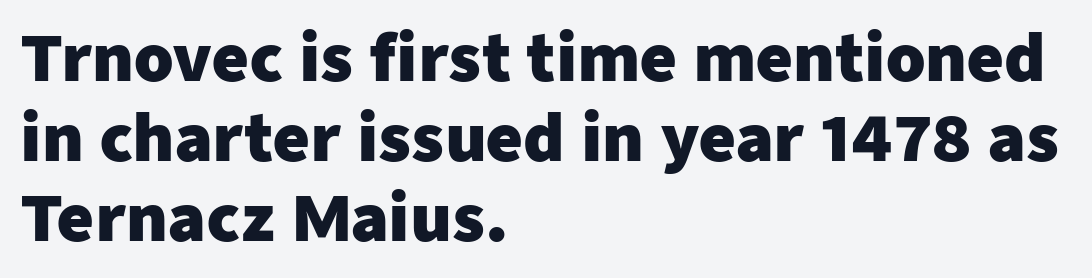
{"serif": "no", "italic": "no", "bold": "yes", "weight": "heavy", "width": "normal", "stroke_contrast": "low", "x_height": "medium", "monospaced": "no", "underline": "no", "align": "left", "line_spacing": "normal", "line_spacing_ratio": 1.27, "letter_spacing": "normal", "letter_spacing_em": 0.0, "glyph_px": 63}
